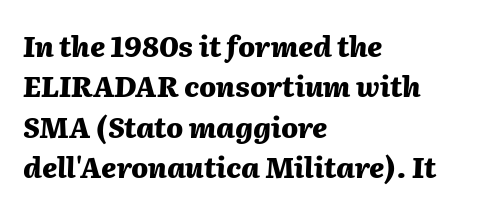
{"italic": "yes", "lean": "right", "slant_degrees": 2, "bold": "yes", "weight": "heavy", "width": "normal", "stroke_contrast": "medium", "x_height": "medium", "monospaced": "no", "underline": "no", "align": "left", "line_spacing": "normal", "line_spacing_ratio": 1.44, "letter_spacing": "normal", "letter_spacing_em": 0.0, "glyph_px": 28}
